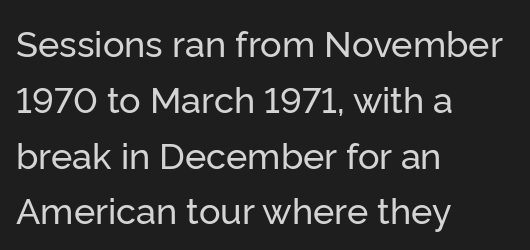
{"serif": "no", "italic": "no", "width": "normal", "stroke_contrast": "low", "x_height": "medium", "monospaced": "no", "underline": "no", "align": "left", "line_spacing": "normal", "line_spacing_ratio": 1.55, "letter_spacing": "normal", "letter_spacing_em": 0.0, "glyph_px": 36}
